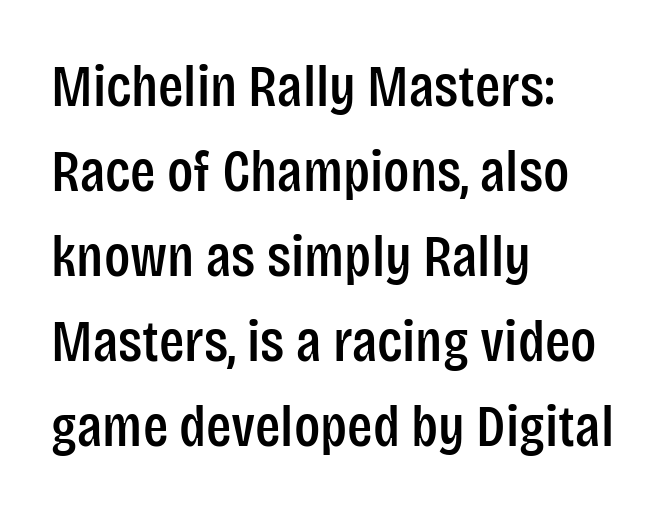
{"serif": "no", "italic": "no", "width": "condensed", "stroke_contrast": "low", "x_height": "large", "monospaced": "no", "underline": "no", "align": "left", "line_spacing": "normal", "line_spacing_ratio": 1.44, "letter_spacing": "normal", "letter_spacing_em": 0.0, "glyph_px": 59}
